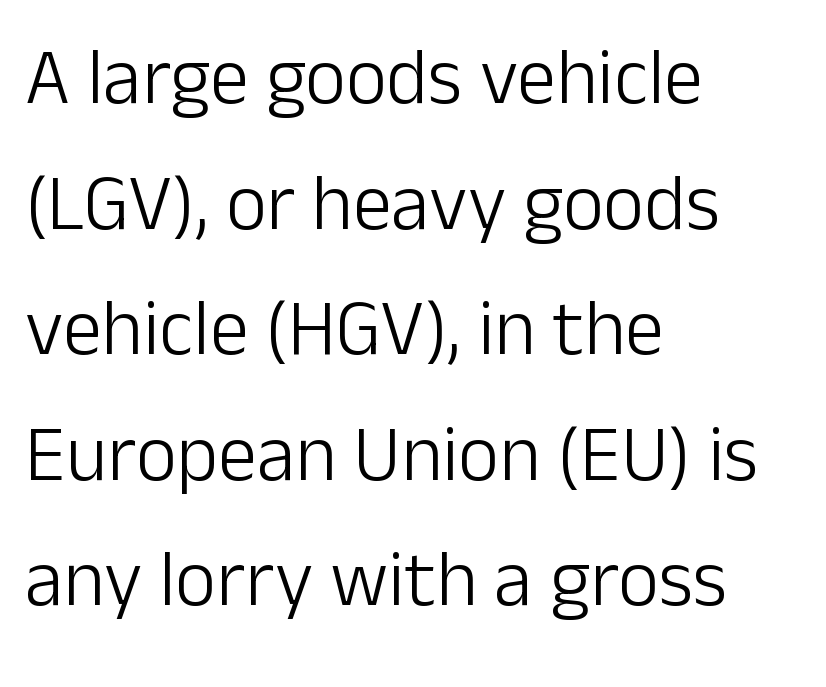
Q: Is the text bold? A: No.
Q: Is the text italic (slanted)? A: No, it is upright.
Q: Is the typeface a serif or a sans-serif typeface? A: Sans-serif.
Q: Is the text underlined? A: No.
Q: How is the paragraph aligned? A: Left-aligned.
Q: Is the spacing between letters normal or unusually wide? A: Normal.
Q: Is the spacing between lines tight, normal or loose? A: Normal.
Q: Width (condensed, normal, or wide)? A: Normal.
Q: Stroke contrast? A: Low.
Q: x-height? A: Medium.
Q: Monospaced? A: No.
